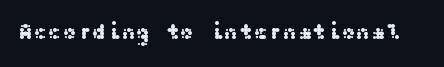
Tall strokes in this sample are plumb rather than angled. Short note: letters normally spaced. Lines of text with bare space underneath.
